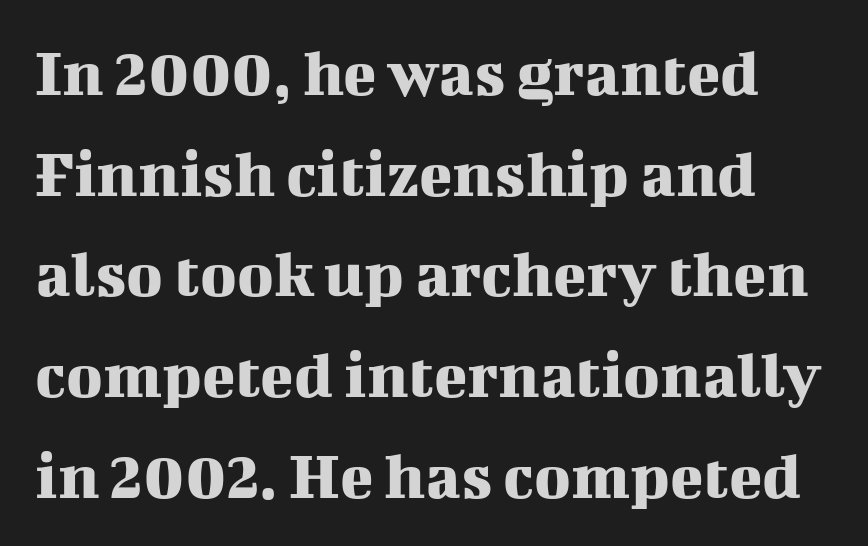
The image shows 69 px serif type, upright; set normal line spacing (1.46x), normal letter spacing, not underlined; medium stroke contrast and a medium x-height.
